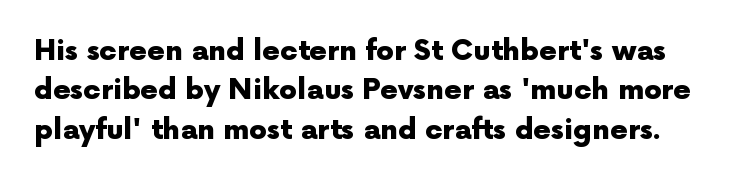
Q: Is the text bold? A: Yes.
Q: Is the text italic (slanted)? A: No, it is upright.
Q: Is the typeface a serif or a sans-serif typeface? A: Sans-serif.
Q: Is the text underlined? A: No.
Q: Is the spacing between letters normal or unusually wide? A: Normal.
Q: Is the spacing between lines tight, normal or loose? A: Normal.
Q: Width (condensed, normal, or wide)? A: Normal.
Q: x-height? A: Medium.
Q: Monospaced? A: No.
